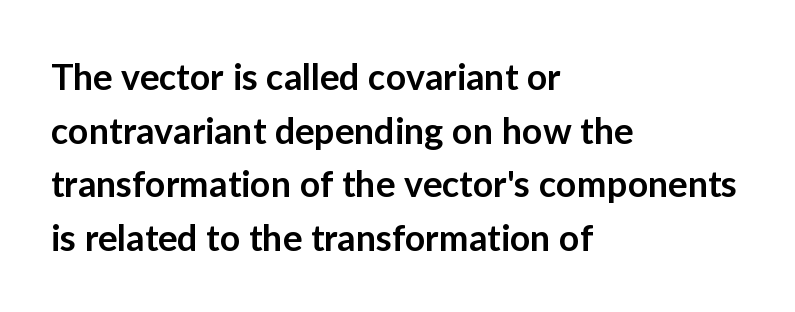
The space beneath each line is pristine and unruled. What's the leading like? Ordinary, nothing unusual. You can tell it's not italic because the verticals are truly vertical. You could not count columns in this text — the font is proportionally spaced. Check where the strokes stop: nothing finishes them off — pure sans. Short and long lines alike share a common starting point at left.
